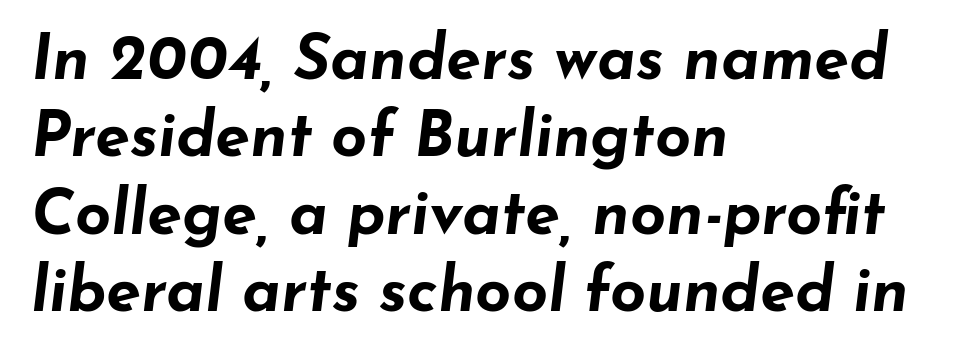
The image shows 63 px bold, wide type, italic (leaning right); set left-aligned, line spacing 1.23x, normal letter spacing, not underlined; low stroke contrast and a small x-height.
